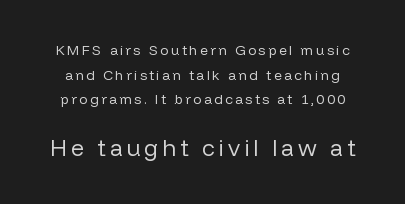
The cut favours lightness, reaching ordinary text weight at its darkest. The space beneath each line is pristine and unruled. The typography opts for an upright posture over an oblique one. Character size in the trailing block exceeds that of the leading block.
